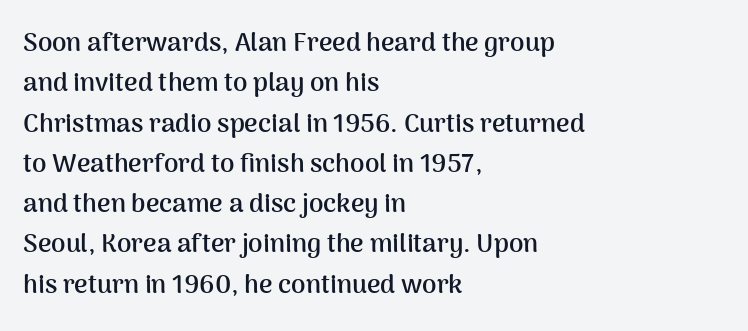
The image shows 26 px bold type, upright; set left-aligned, normal line spacing (1.55x), normal letter spacing, not underlined.
